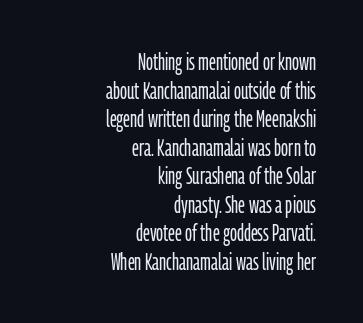
{"italic": "no", "bold": "no", "underline": "no", "align": "right", "line_spacing_ratio": 1.24, "letter_spacing": "normal", "letter_spacing_em": 0.0, "glyph_px": 23}
